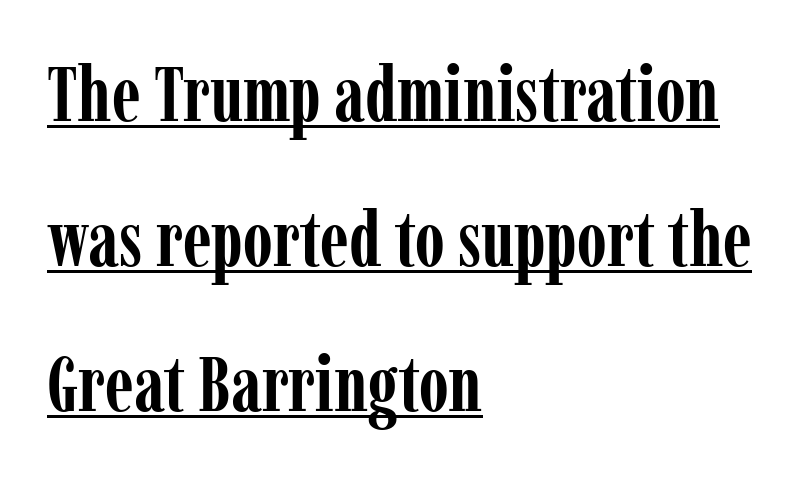
Q: Is the text bold? A: Yes.
Q: Is the text italic (slanted)? A: No, it is upright.
Q: Is the typeface a serif or a sans-serif typeface? A: Serif.
Q: Is the text underlined? A: Yes.
Q: How is the paragraph aligned? A: Left-aligned.
Q: Is the spacing between letters normal or unusually wide? A: Normal.
Q: Width (condensed, normal, or wide)? A: Condensed.
Q: Stroke contrast? A: Low.
Q: x-height? A: Medium.
Q: Monospaced? A: No.
